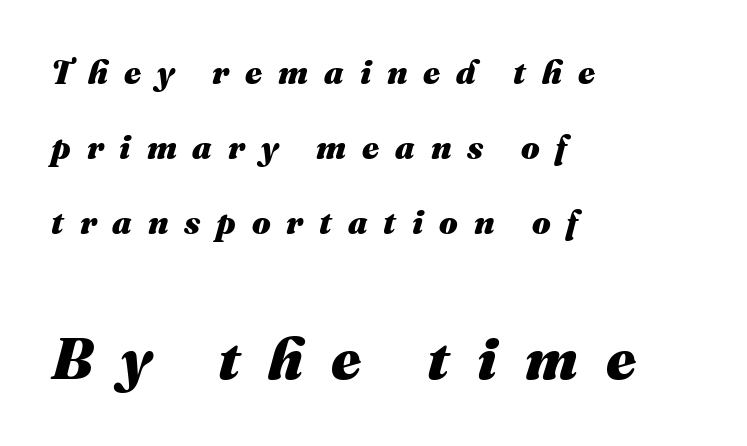
Q: Is the text bold? A: Yes.
Q: Is the text italic (slanted)? A: Yes, it leans right by about 16 degrees.
Q: Is the text underlined? A: No.
Q: How is the paragraph aligned? A: Left-aligned.
Q: Is the spacing between letters normal or unusually wide? A: Unusually wide.
Q: Is the spacing between lines tight, normal or loose? A: Loose.
Q: Which block of text is set in a larger size, the first (top) or the second (bottom)? A: The second (bottom) one.
Q: Width (condensed, normal, or wide)? A: Normal.
Q: Stroke contrast? A: Medium.
Q: x-height? A: Medium.
Q: Monospaced? A: No.
